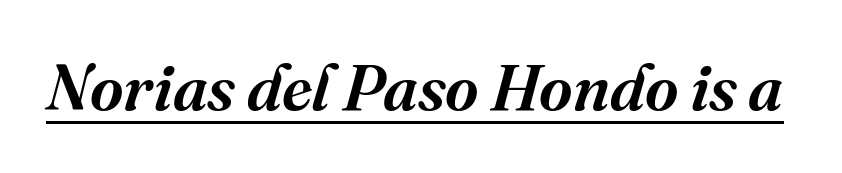
{"serif": "yes", "italic": "yes", "lean": "right", "slant_degrees": 16, "width": "normal", "stroke_contrast": "medium", "x_height": "medium", "monospaced": "no", "underline": "yes", "letter_spacing": "normal", "letter_spacing_em": 0.0, "glyph_px": 65}
